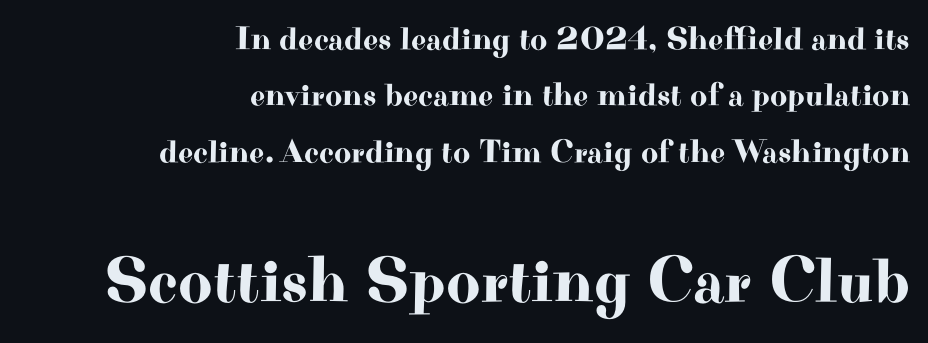
The image shows 66 px wide serif type, upright; set right-aligned, line spacing 1.71x, normal letter spacing, not underlined; the second (bottom) block is 2.0x larger; high stroke contrast and a small x-height.
